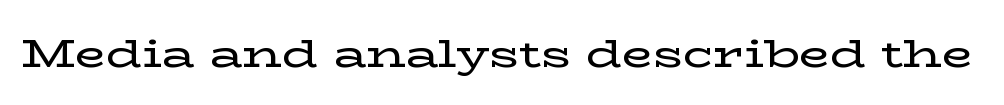
{"serif": "yes", "italic": "no", "width": "wide", "stroke_contrast": "low", "x_height": "medium", "monospaced": "no", "underline": "no", "letter_spacing": "normal", "letter_spacing_em": 0.0, "glyph_px": 40}
